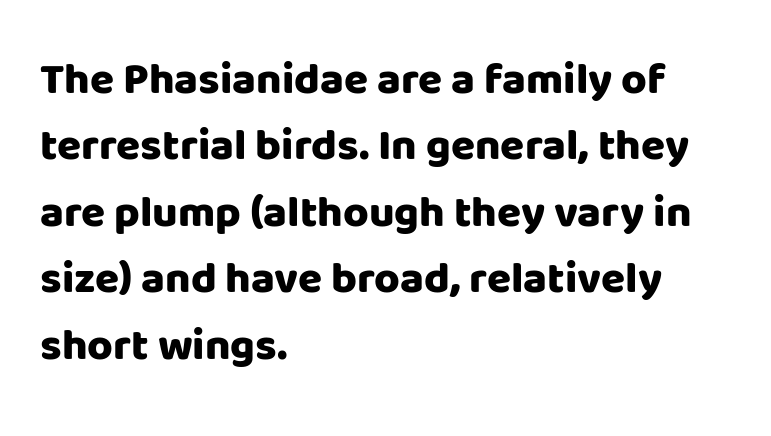
Q: Is the text bold? A: Yes.
Q: Is the text italic (slanted)? A: No, it is upright.
Q: Is the typeface a serif or a sans-serif typeface? A: Sans-serif.
Q: Is the text underlined? A: No.
Q: How is the paragraph aligned? A: Left-aligned.
Q: Is the spacing between letters normal or unusually wide? A: Normal.
Q: Is the spacing between lines tight, normal or loose? A: Normal.
Q: Width (condensed, normal, or wide)? A: Normal.
Q: Stroke contrast? A: Low.
Q: x-height? A: Large.
Q: Monospaced? A: No.
